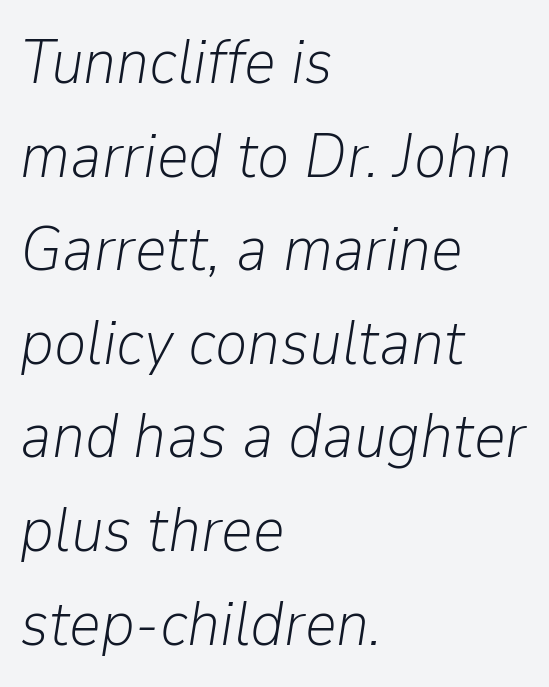
{"italic": "yes", "lean": "right", "slant_degrees": 9, "bold": "no", "weight": "light", "width": "normal", "stroke_contrast": "low", "x_height": "medium", "monospaced": "no", "underline": "no", "align": "left", "line_spacing": "normal", "line_spacing_ratio": 1.51, "letter_spacing": "normal", "letter_spacing_em": 0.0, "glyph_px": 62}
